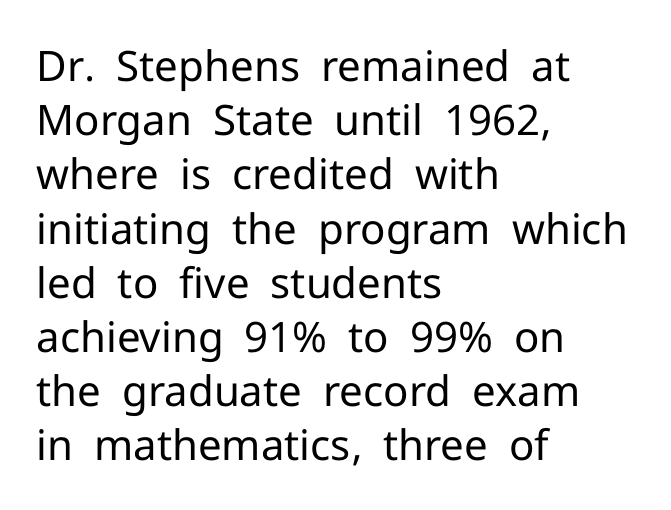
The image shows 42 px regular-weight sans-serif type, upright; set left-aligned, normal line spacing (1.29x), normal letter spacing, not underlined; low stroke contrast and a medium x-height.
